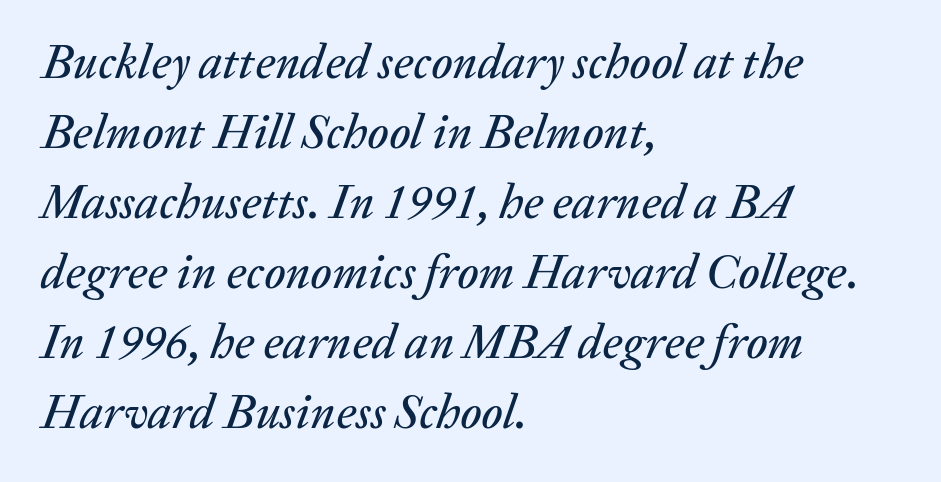
The image shows 48 px text type, italic (leaning right); set left-aligned, normal line spacing (1.46x), normal letter spacing, not underlined; low stroke contrast and a medium x-height.
